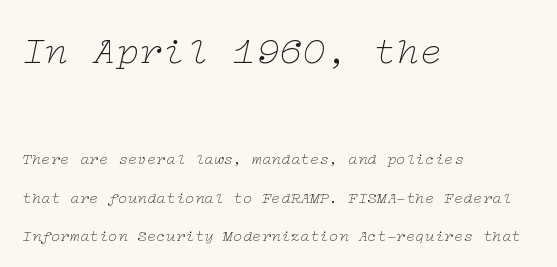
The image shows 39 px thin, wide serif type, italic (leaning right); set left-aligned, loose line spacing (2.41x), normal letter spacing, not underlined; the first (top) block is 2.44x larger; low stroke contrast and a medium x-height.
